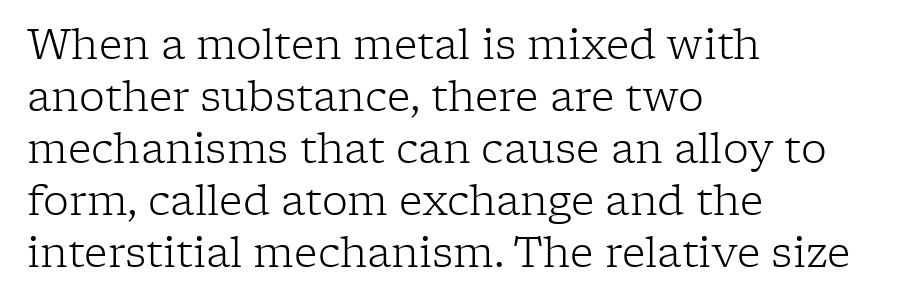
{"serif": "yes", "italic": "no", "bold": "no", "weight": "light", "width": "normal", "stroke_contrast": "low", "x_height": "medium", "monospaced": "no", "underline": "no", "align": "left", "line_spacing": "normal", "line_spacing_ratio": 1.27, "letter_spacing": "normal", "letter_spacing_em": 0.0, "glyph_px": 41}
